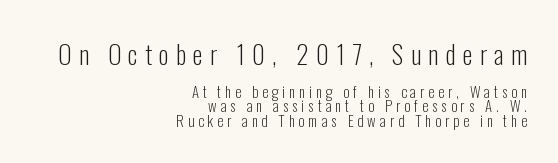
Q: Is the text bold? A: No.
Q: Is the text italic (slanted)? A: No, it is upright.
Q: Is the text underlined? A: No.
Q: How is the paragraph aligned? A: Right-aligned.
Q: Is the spacing between letters normal or unusually wide? A: Unusually wide.
Q: Is the spacing between lines tight, normal or loose? A: Tight.
Q: Which block of text is set in a larger size, the first (top) or the second (bottom)? A: The first (top) one.
